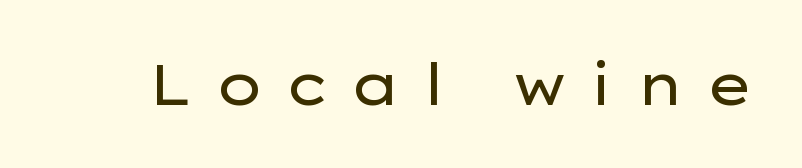
{"serif": "no", "italic": "no", "bold": "no", "weight": "regular", "width": "wide", "stroke_contrast": "low", "x_height": "medium", "monospaced": "no", "underline": "no", "letter_spacing": "wide", "letter_spacing_em": 0.36, "glyph_px": 57}
